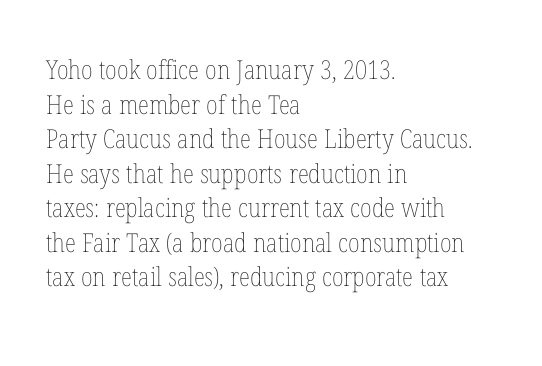
Q: Is the text bold? A: No.
Q: Is the text italic (slanted)? A: No, it is upright.
Q: Is the text underlined? A: No.
Q: How is the paragraph aligned? A: Left-aligned.
Q: Is the spacing between letters normal or unusually wide? A: Normal.
Q: Is the spacing between lines tight, normal or loose? A: Normal.
